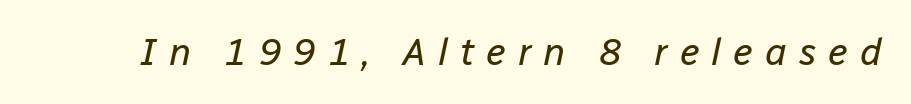
The image shows 38 px regular-weight type, italic (leaning right); set unusually wide letter spacing (+0.31 em), not underlined; low stroke contrast and a medium x-height.
